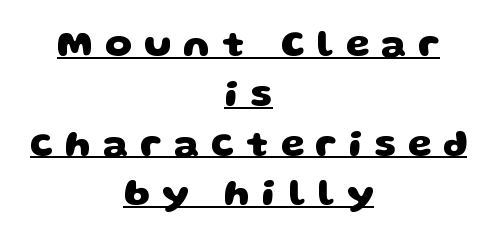
Think of a printed novel: that variable character pitch is what you see here. The passage shown is underscored from start to finish. What weight is shown? A full bold with thick strokes. The characters display no serif detailing; their extremities are plain. This sample is center-justified, so both line endings float freely.
